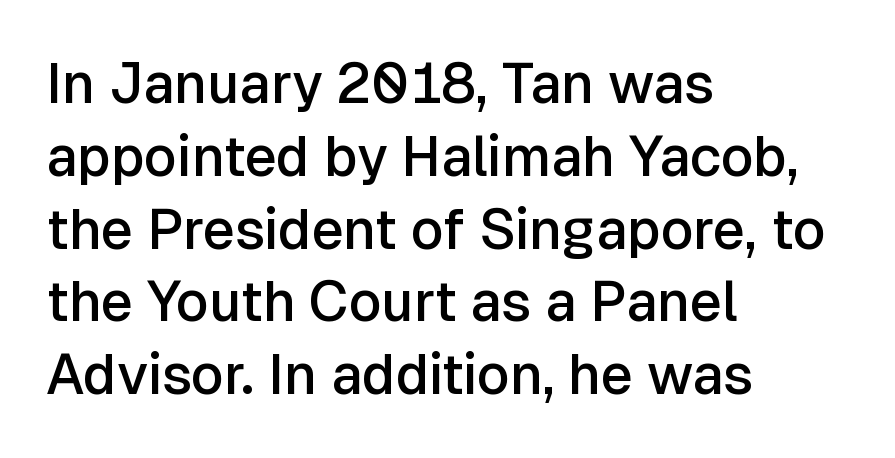
Its strokes are somewhat broadened, the hallmark of semibold type. You can tell it's not italic because the verticals are truly vertical. No word sits above an underline. Leading: standard. Is the block centered? No — it sits flush against the left margin.
